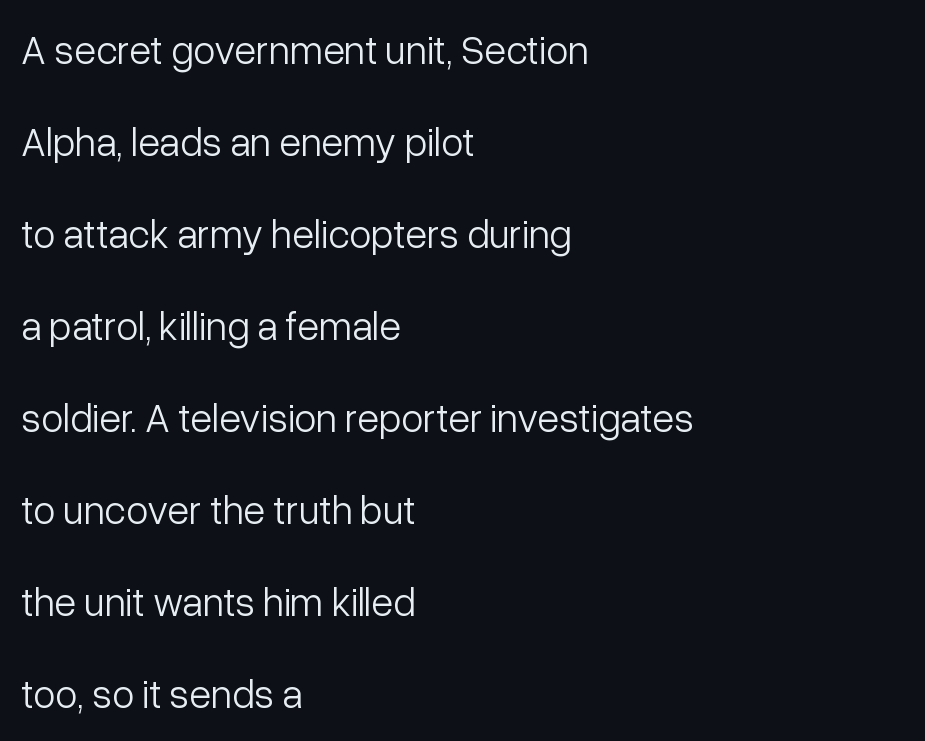
Does the type have serifs? No, each stem ends abruptly. Is this a heavy cut? Hardly; it is regular or lighter. Descender tails drop into unmarked territory. If you drew a ruler down the left edge, every line would touch it. Tracking value appears to be zero — textbook default spacing. Here the designer chose a conventional face with non-uniform glyph widths.
